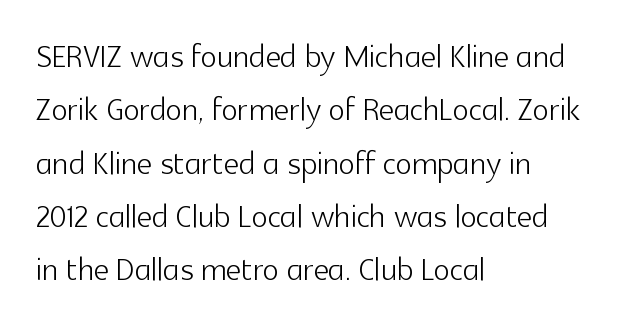
The string is rendered with underlining switched off. The face looks like a standard text weight, possibly lighter. Visually the block forms a straight wall on the left and a jagged coastline on the right. Is this a fixed-width face? No — the glyphs have proportional, varying widths.
